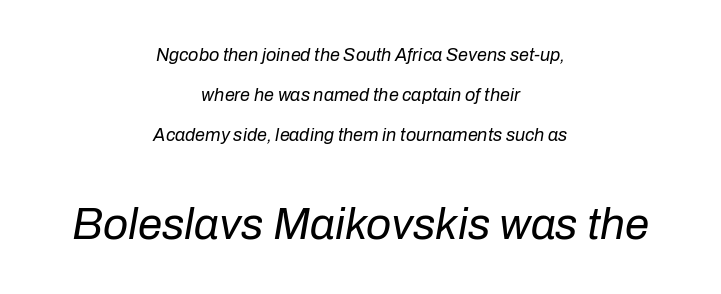
Q: Is the text bold? A: No.
Q: Is the text italic (slanted)? A: Yes, it leans right by about 10 degrees.
Q: Is the text underlined? A: No.
Q: How is the paragraph aligned? A: Centered.
Q: Is the spacing between letters normal or unusually wide? A: Normal.
Q: Is the spacing between lines tight, normal or loose? A: Loose.
Q: Which block of text is set in a larger size, the first (top) or the second (bottom)? A: The second (bottom) one.
Q: Width (condensed, normal, or wide)? A: Normal.
Q: Stroke contrast? A: Low.
Q: x-height? A: Medium.
Q: Monospaced? A: No.
